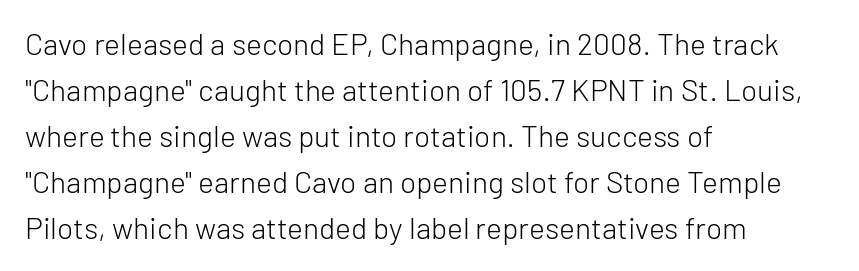
{"serif": "no", "italic": "no", "bold": "no", "weight": "light", "width": "normal", "stroke_contrast": "low", "x_height": "medium", "monospaced": "no", "underline": "no", "align": "left", "line_spacing": "normal", "line_spacing_ratio": 1.53, "letter_spacing": "normal", "letter_spacing_em": 0.0, "glyph_px": 30}
